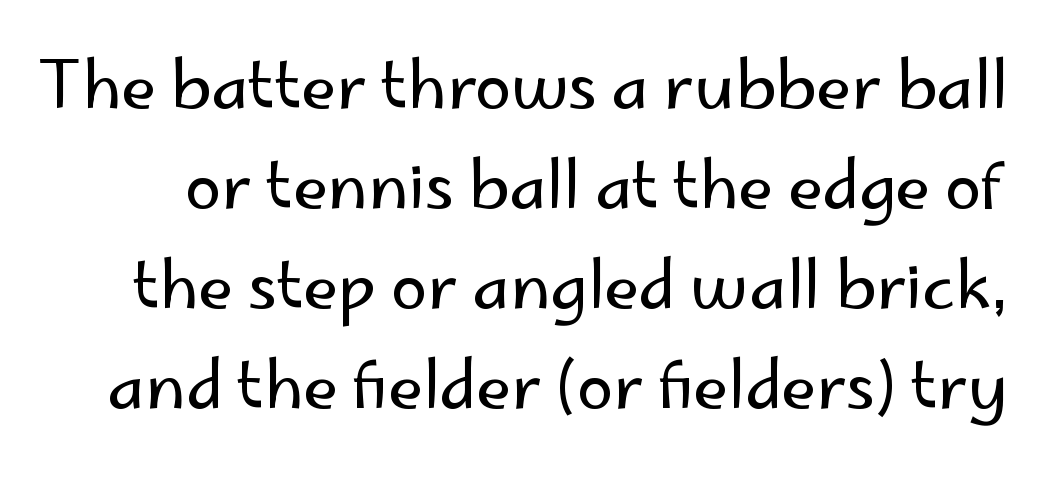
Q: Is the text bold? A: No.
Q: Is the text italic (slanted)? A: No, it is upright.
Q: Is the typeface a serif or a sans-serif typeface? A: Sans-serif.
Q: Is the text underlined? A: No.
Q: Is the spacing between letters normal or unusually wide? A: Normal.
Q: Is the spacing between lines tight, normal or loose? A: Normal.
Q: Width (condensed, normal, or wide)? A: Normal.
Q: Stroke contrast? A: Low.
Q: x-height? A: Small.
Q: Monospaced? A: No.
